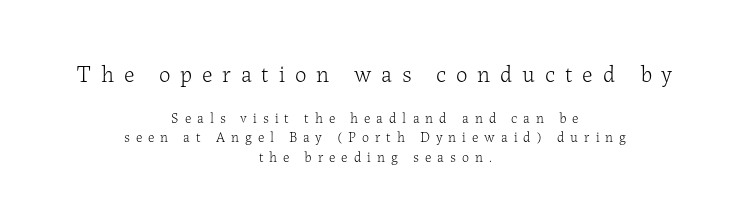
Q: Is the text bold? A: No.
Q: Is the text italic (slanted)? A: No, it is upright.
Q: Is the text underlined? A: No.
Q: How is the paragraph aligned? A: Centered.
Q: Is the spacing between letters normal or unusually wide? A: Unusually wide.
Q: Is the spacing between lines tight, normal or loose? A: Normal.
Q: Which block of text is set in a larger size, the first (top) or the second (bottom)? A: The first (top) one.
